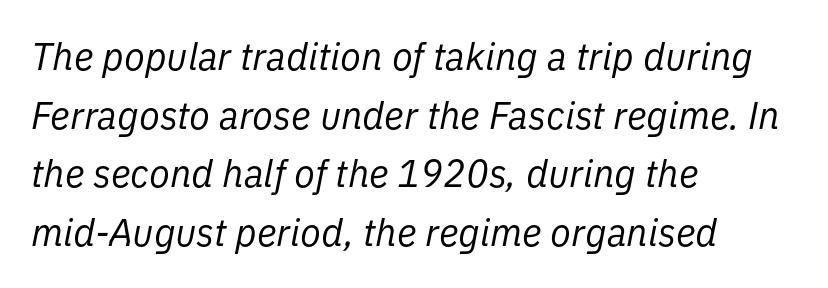
The image shows 38 px regular-weight type, italic (leaning right); set left-aligned, normal line spacing (1.54x), normal letter spacing, not underlined; low stroke contrast and a medium x-height.
